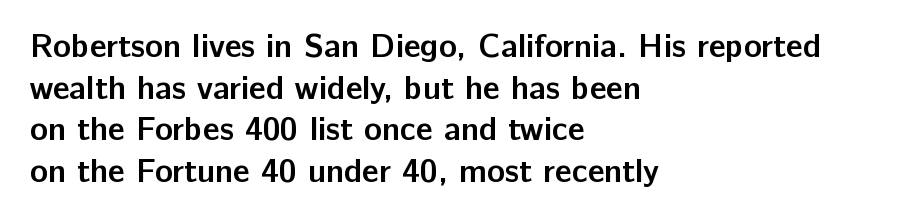
The image shows 33 px semibold sans-serif type, upright; set left-aligned, normal line spacing (1.26x), normal letter spacing, not underlined; low stroke contrast and a medium x-height.
